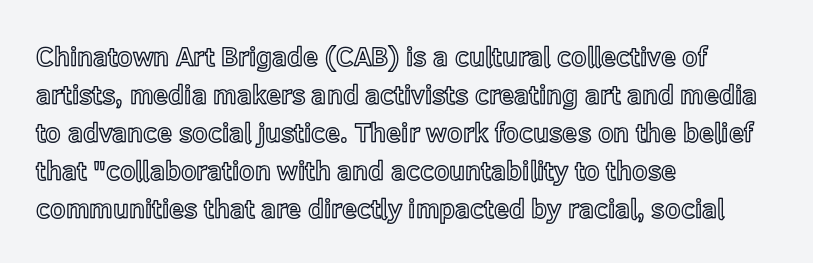
{"italic": "no", "underline": "no", "align": "left", "line_spacing": "normal", "line_spacing_ratio": 1.41, "letter_spacing": "normal", "letter_spacing_em": 0.0, "glyph_px": 27}
